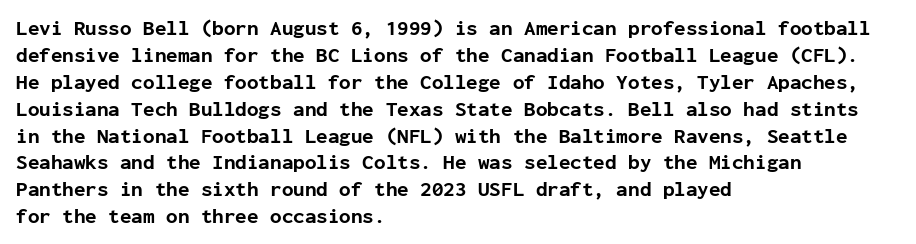
The image shows 21 px bold type, upright; set left-aligned, normal line spacing (1.28x), normal letter spacing, not underlined.
